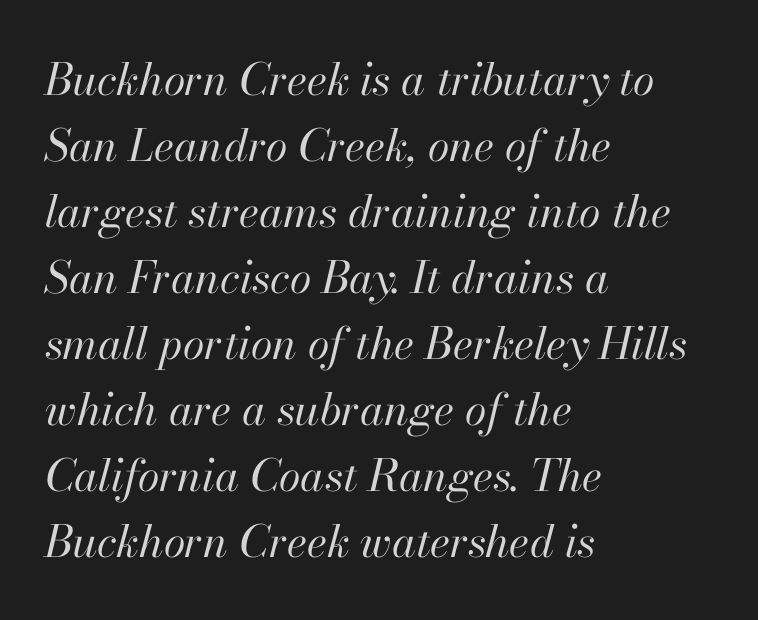
No extra tracking has been applied to these lines. These lines were composed using italics. Varying glyph widths throughout — classic text-font behaviour. Plain, unruled lines of type.
